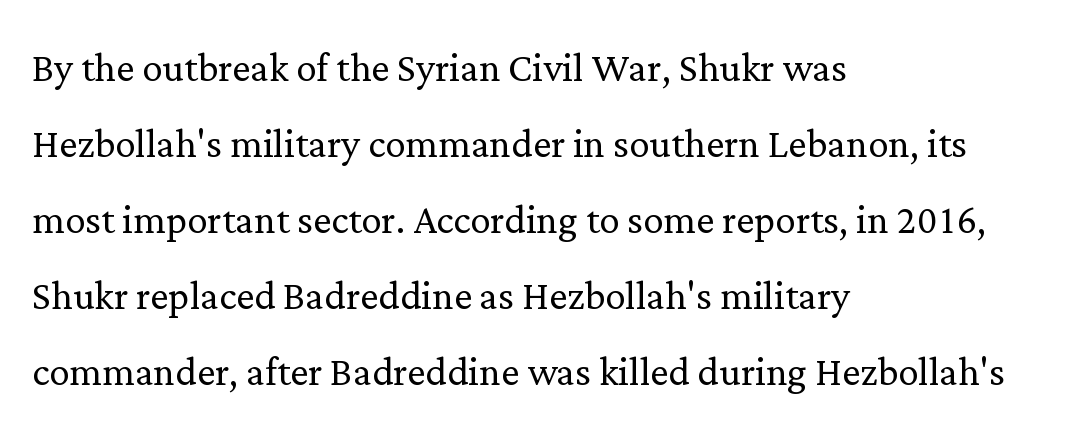
Q: Is the text bold? A: No.
Q: Is the text italic (slanted)? A: No, it is upright.
Q: Is the typeface a serif or a sans-serif typeface? A: Serif.
Q: Is the text underlined? A: No.
Q: How is the paragraph aligned? A: Left-aligned.
Q: Is the spacing between letters normal or unusually wide? A: Normal.
Q: Is the spacing between lines tight, normal or loose? A: Normal.
Q: Width (condensed, normal, or wide)? A: Normal.
Q: Stroke contrast? A: Low.
Q: x-height? A: Medium.
Q: Monospaced? A: No.
